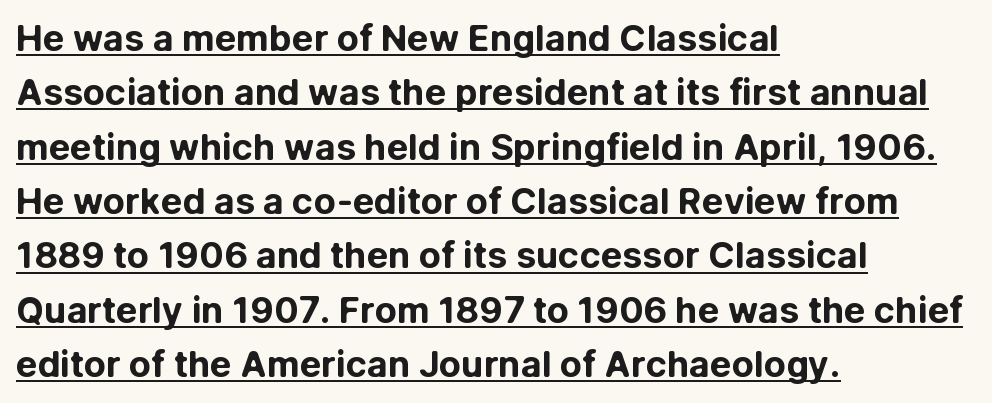
The image shows 36 px bold sans-serif type, upright; set left-aligned, normal line spacing (1.51x), normal letter spacing, underlined; low stroke contrast and a medium x-height.
